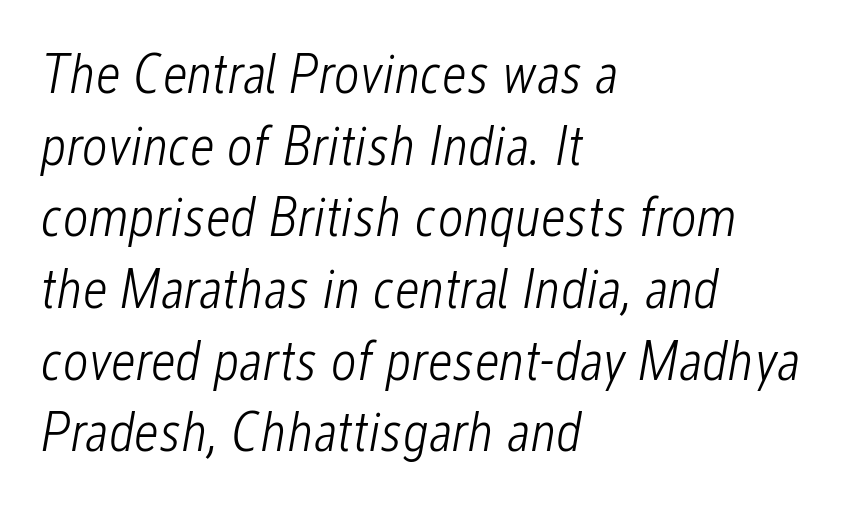
This sample uses plain, unmodified letter spacing. Character widths vary here, with narrow letters taking less room than wide ones. Compared with a centered layout, this one pins lines to the left instead. Stems here are at most as thick as an everyday book face.
